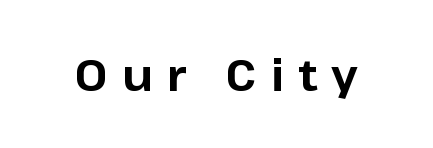
The letters advance in unequal steps, a hallmark of proportional type. Stroke thickness is high; the sample reads as a true bold. Here the glyphs are tracked loosely, breaking word shapes into spaced letters. The passage shown is not underscored anywhere. Look at the bottom of the vertical strokes: they stop flat, with no serifs.
